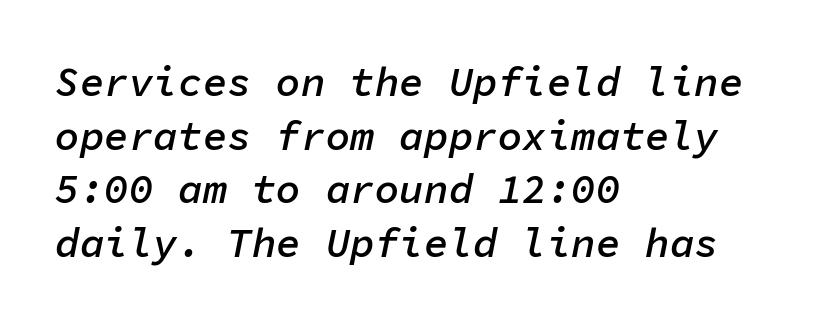
The image shows 41 px semibold type, italic (leaning right), monospaced; set left-aligned, normal line spacing (1.31x), normal letter spacing, not underlined; low stroke contrast and a medium x-height.
